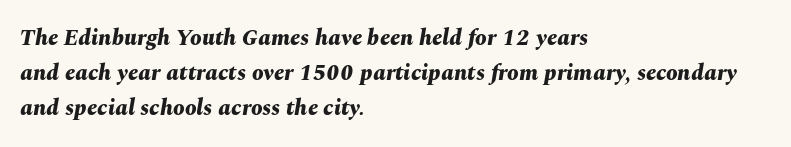
Q: Is the text bold? A: Yes.
Q: Is the text italic (slanted)? A: Yes, it leans right by about 10 degrees.
Q: Is the text underlined? A: No.
Q: How is the paragraph aligned? A: Left-aligned.
Q: Is the spacing between letters normal or unusually wide? A: Normal.
Q: Is the spacing between lines tight, normal or loose? A: Normal.
